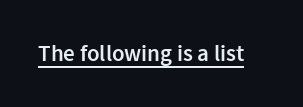
A typesetter would call this zero additional tracking. The rendered words wear a rule along their underside. Every character sits straight up, as roman type does. Typesetter's note: demi weight, one step under bold.
